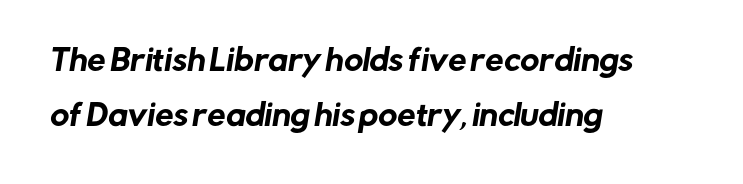
The image shows 29 px sans-serif type; set left-aligned, loose line spacing (1.9x), normal letter spacing, not underlined; low stroke contrast and a medium x-height.
